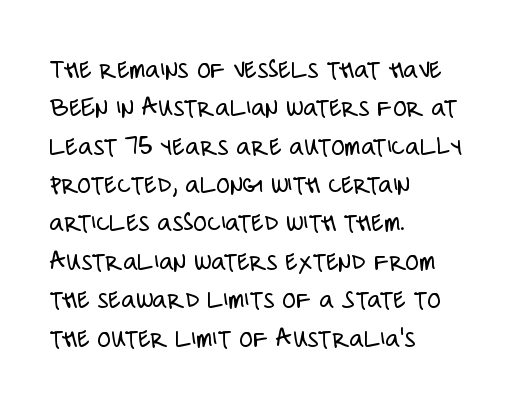
Bare-footed words on every line. The lettering stays uniformly vertical, giving the passage a roman look. Successive baselines arrive at the customary interval. Letters have the restrained weight of plain body copy at most.
